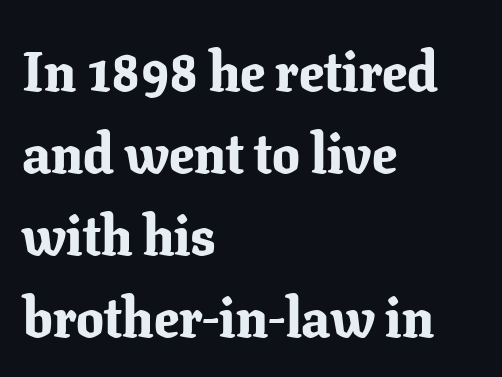
Q: Is the text bold? A: Yes.
Q: Is the text italic (slanted)? A: No, it is upright.
Q: Is the typeface a serif or a sans-serif typeface? A: Serif.
Q: Is the text underlined? A: No.
Q: How is the paragraph aligned? A: Left-aligned.
Q: Is the spacing between letters normal or unusually wide? A: Normal.
Q: Is the spacing between lines tight, normal or loose? A: Normal.
Q: Width (condensed, normal, or wide)? A: Normal.
Q: Stroke contrast? A: Low.
Q: x-height? A: Medium.
Q: Monospaced? A: No.
